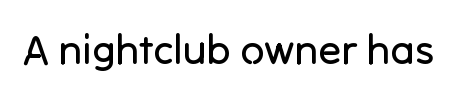
Q: Is the text bold? A: No.
Q: Is the text italic (slanted)? A: No, it is upright.
Q: Is the typeface a serif or a sans-serif typeface? A: Sans-serif.
Q: Is the text underlined? A: No.
Q: Is the spacing between letters normal or unusually wide? A: Normal.
Q: Width (condensed, normal, or wide)? A: Normal.
Q: Stroke contrast? A: Low.
Q: x-height? A: Medium.
Q: Monospaced? A: No.
